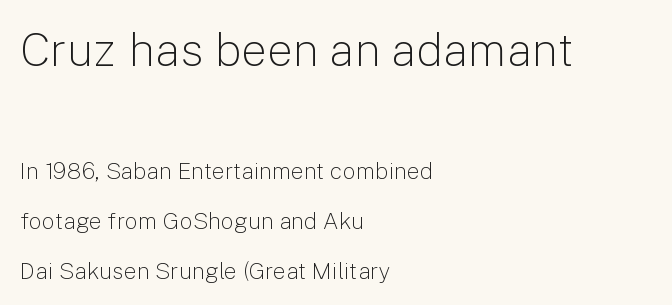
The image shows 46 px light sans-serif type, upright; set left-aligned, loose line spacing (2.16x), normal letter spacing, not underlined; the first (top) block is 2.0x larger; low stroke contrast and a medium x-height.
